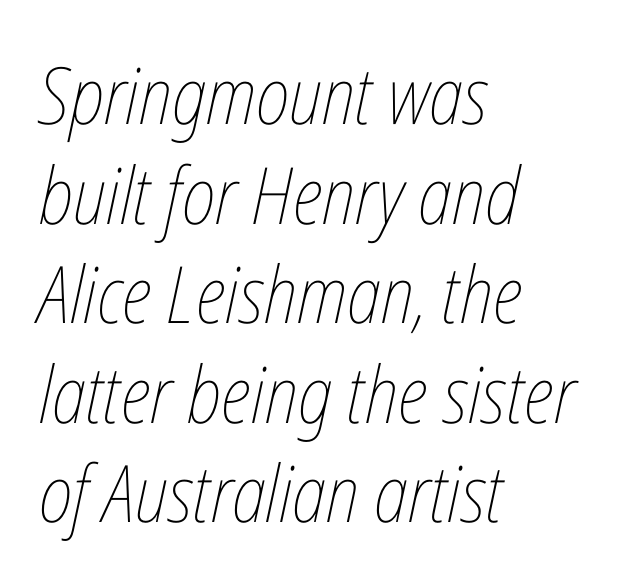
The image shows 79 px thin, condensed type, italic (leaning right); set left-aligned, normal line spacing (1.26x), normal letter spacing, not underlined; low stroke contrast and a medium x-height.
